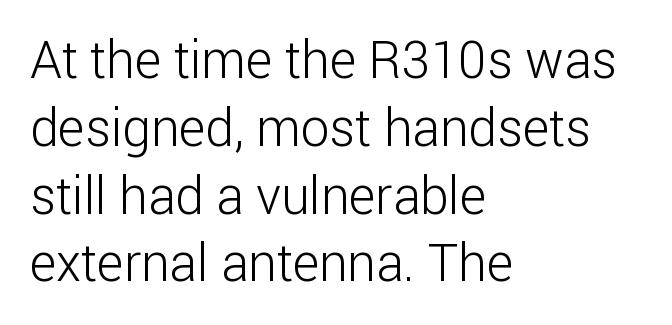
Q: Is the text bold? A: No.
Q: Is the text italic (slanted)? A: No, it is upright.
Q: Is the typeface a serif or a sans-serif typeface? A: Sans-serif.
Q: Is the text underlined? A: No.
Q: How is the paragraph aligned? A: Left-aligned.
Q: Is the spacing between letters normal or unusually wide? A: Normal.
Q: Is the spacing between lines tight, normal or loose? A: Normal.
Q: Width (condensed, normal, or wide)? A: Normal.
Q: Stroke contrast? A: Low.
Q: x-height? A: Medium.
Q: Monospaced? A: No.
